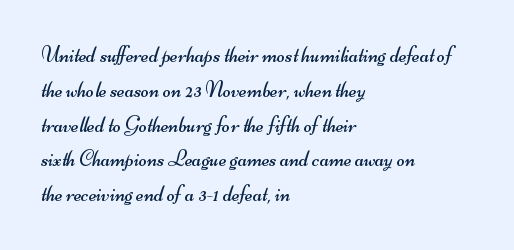
The image shows 22 px text type; set left-aligned, normal line spacing (1.58x), normal letter spacing, not underlined.
